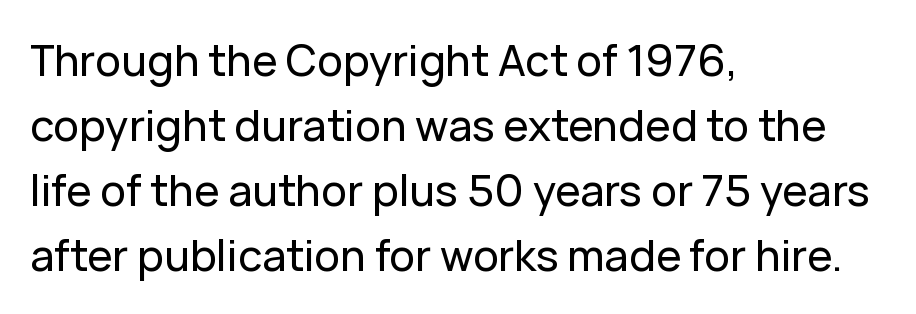
{"serif": "no", "italic": "no", "width": "normal", "stroke_contrast": "low", "x_height": "medium", "monospaced": "no", "underline": "no", "align": "left", "line_spacing": "normal", "line_spacing_ratio": 1.51, "letter_spacing": "normal", "letter_spacing_em": 0.0, "glyph_px": 43}
